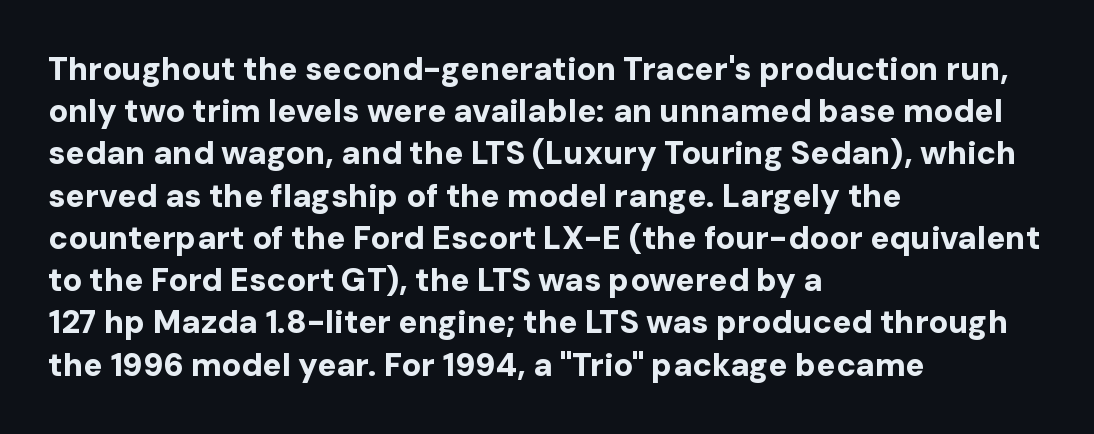
Q: Is the text bold? A: Yes.
Q: Is the text italic (slanted)? A: No, it is upright.
Q: Is the typeface a serif or a sans-serif typeface? A: Sans-serif.
Q: Is the text underlined? A: No.
Q: How is the paragraph aligned? A: Left-aligned.
Q: Is the spacing between letters normal or unusually wide? A: Normal.
Q: Is the spacing between lines tight, normal or loose? A: Normal.
Q: Width (condensed, normal, or wide)? A: Normal.
Q: Stroke contrast? A: Low.
Q: x-height? A: Medium.
Q: Monospaced? A: No.
